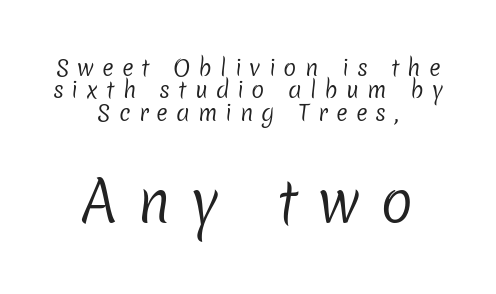
Q: Is the text bold? A: No.
Q: Is the typeface a serif or a sans-serif typeface? A: Sans-serif.
Q: Is the text underlined? A: No.
Q: How is the paragraph aligned? A: Centered.
Q: Is the spacing between letters normal or unusually wide? A: Unusually wide.
Q: Is the spacing between lines tight, normal or loose? A: Tight.
Q: Which block of text is set in a larger size, the first (top) or the second (bottom)? A: The second (bottom) one.
Q: Width (condensed, normal, or wide)? A: Normal.
Q: Stroke contrast? A: Low.
Q: x-height? A: Medium.
Q: Monospaced? A: No.
